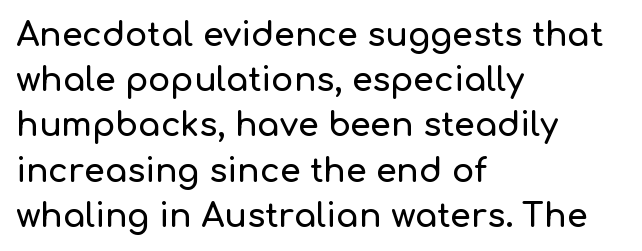
{"serif": "no", "italic": "no", "width": "normal", "stroke_contrast": "low", "x_height": "medium", "monospaced": "no", "underline": "no", "align": "left", "line_spacing": "normal", "line_spacing_ratio": 1.37, "letter_spacing": "normal", "letter_spacing_em": 0.0, "glyph_px": 33}
